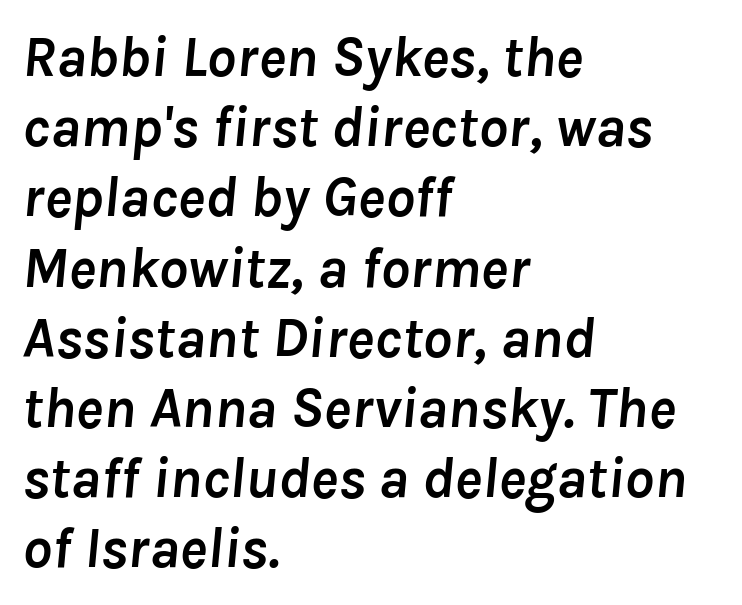
{"italic": "yes", "lean": "right", "slant_degrees": 8, "bold": "yes", "weight": "semibold", "width": "normal", "stroke_contrast": "low", "x_height": "medium", "monospaced": "no", "underline": "no", "align": "left", "line_spacing_ratio": 1.21, "letter_spacing": "normal", "letter_spacing_em": 0.0, "glyph_px": 58}
